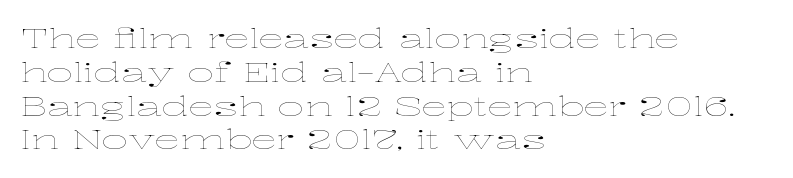
Descenders are the only things crossing below the line. Vertical strokes here are truly vertical. Compared with typical paragraphs, the rows here are spaced about the same. The setting favours the left margin, as ordinary paragraphs usually do.
